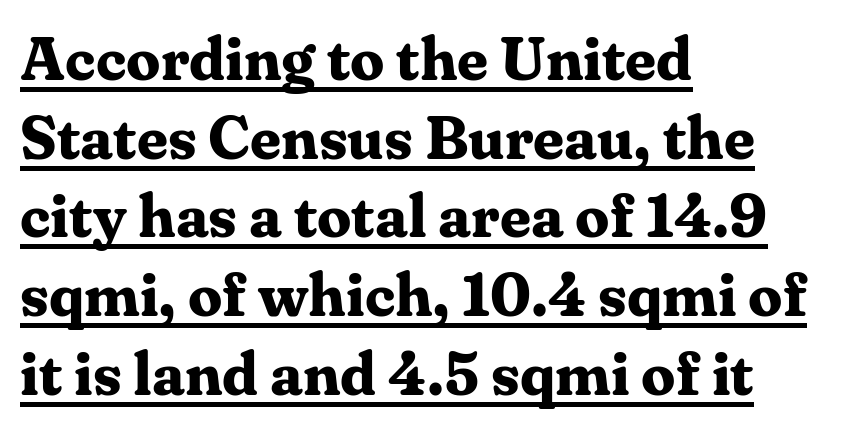
{"serif": "yes", "italic": "no", "bold": "yes", "weight": "bold", "width": "normal", "stroke_contrast": "medium", "x_height": "medium", "monospaced": "no", "underline": "yes", "align": "left", "line_spacing": "normal", "line_spacing_ratio": 1.29, "letter_spacing": "normal", "letter_spacing_em": 0.0, "glyph_px": 61}
